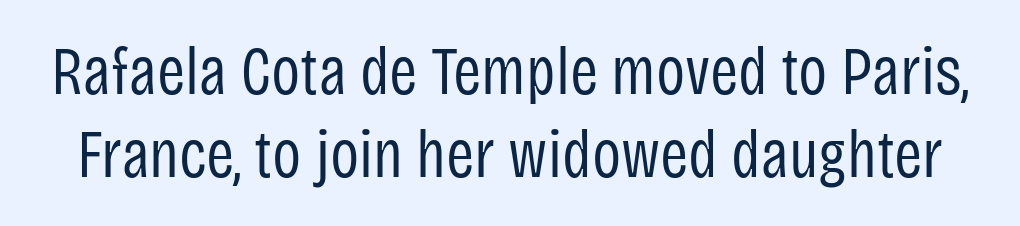
Q: Is the text bold? A: No.
Q: Is the text italic (slanted)? A: No, it is upright.
Q: Is the typeface a serif or a sans-serif typeface? A: Sans-serif.
Q: Is the text underlined? A: No.
Q: Is the spacing between letters normal or unusually wide? A: Normal.
Q: Width (condensed, normal, or wide)? A: Condensed.
Q: Stroke contrast? A: Low.
Q: x-height? A: Large.
Q: Monospaced? A: No.
